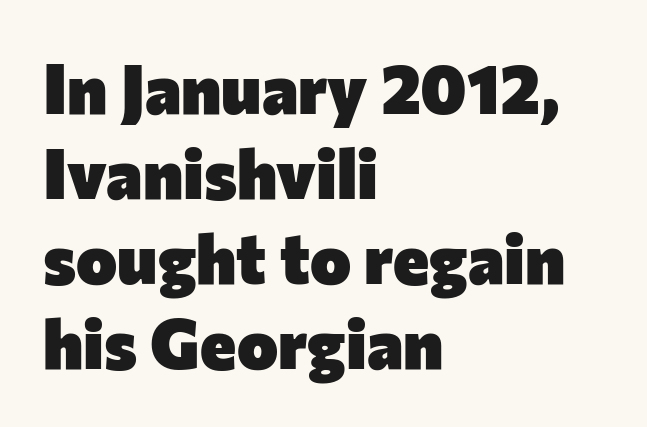
Does the weight exceed regular? Yes, all the way to bold. These lines are composed in type without serifs. Ordinary non-slanted type is in use. The letters advance in unequal steps, a hallmark of proportional type.
